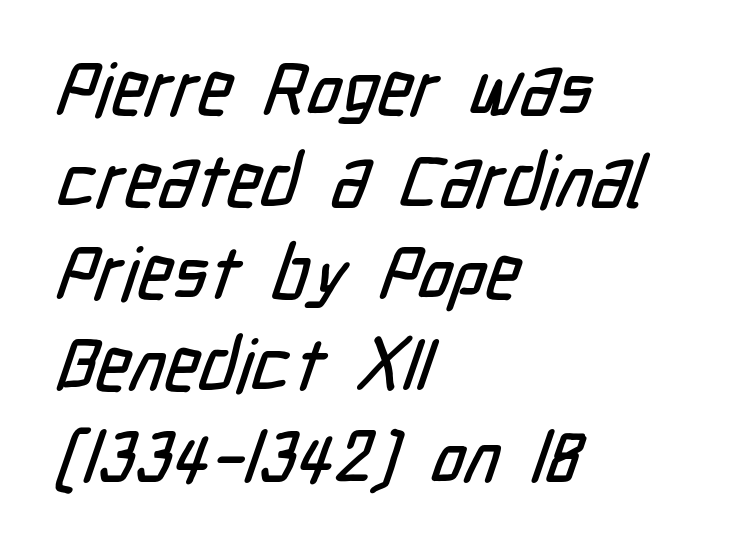
{"serif": "no", "width": "condensed", "stroke_contrast": "low", "x_height": "medium", "monospaced": "no", "underline": "no", "align": "left", "line_spacing": "normal", "line_spacing_ratio": 1.26, "letter_spacing": "normal", "letter_spacing_em": 0.0, "glyph_px": 73}
